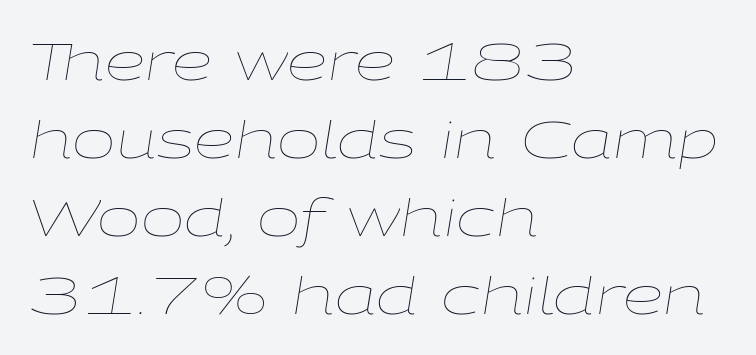
{"italic": "yes", "lean": "right", "slant_degrees": 9, "bold": "no", "weight": "thin", "width": "wide", "stroke_contrast": "low", "x_height": "medium", "monospaced": "no", "underline": "no", "align": "left", "line_spacing": "normal", "line_spacing_ratio": 1.5, "letter_spacing": "normal", "letter_spacing_em": 0.0, "glyph_px": 52}
